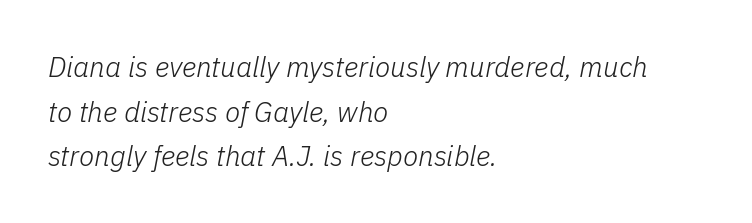
Q: Is the text bold? A: No.
Q: Is the text italic (slanted)? A: Yes, it leans right by about 11 degrees.
Q: Is the text underlined? A: No.
Q: How is the paragraph aligned? A: Left-aligned.
Q: Is the spacing between letters normal or unusually wide? A: Normal.
Q: Is the spacing between lines tight, normal or loose? A: Normal.
Q: Width (condensed, normal, or wide)? A: Normal.
Q: Stroke contrast? A: Low.
Q: x-height? A: Medium.
Q: Monospaced? A: No.
